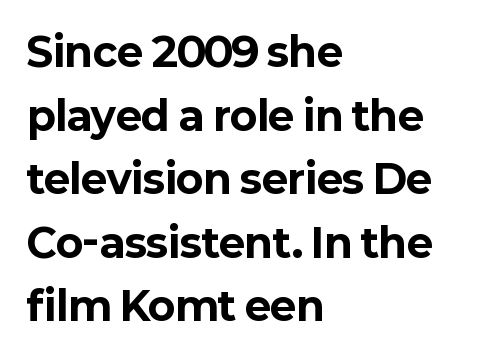
{"serif": "no", "italic": "no", "bold": "yes", "weight": "bold", "width": "normal", "stroke_contrast": "low", "x_height": "medium", "monospaced": "no", "underline": "no", "align": "left", "line_spacing": "normal", "line_spacing_ratio": 1.59, "letter_spacing": "normal", "letter_spacing_em": 0.0, "glyph_px": 40}
